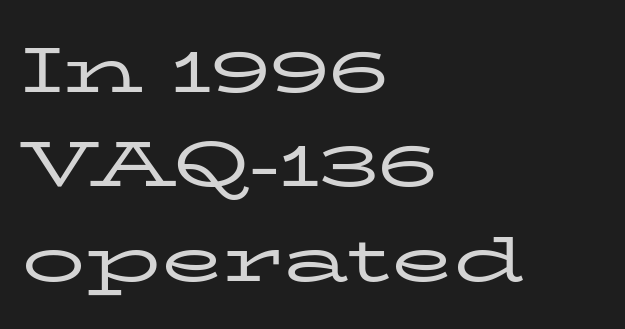
The image shows 63 px regular-weight, wide serif type, upright; set left-aligned, normal line spacing (1.5x), normal letter spacing, not underlined; low stroke contrast and a medium x-height.
